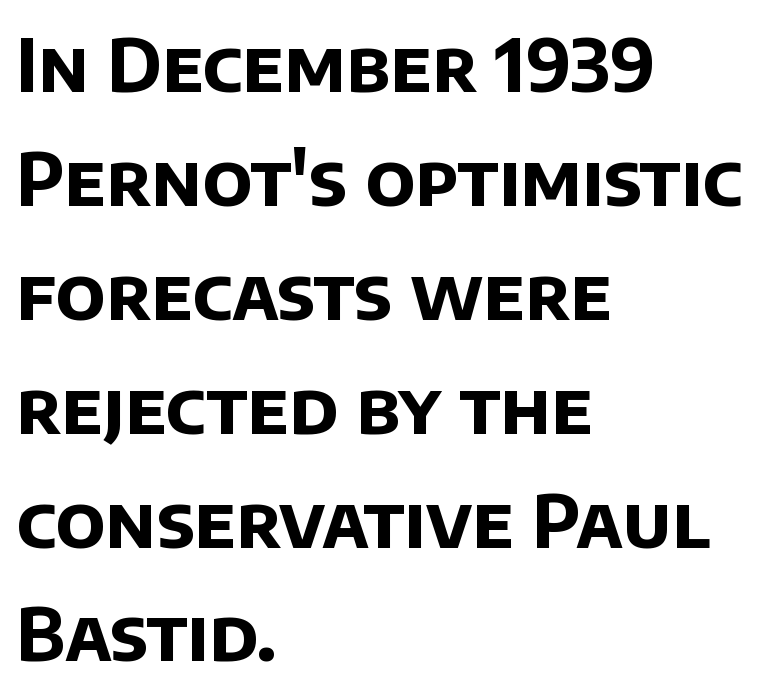
The image shows 73 px bold sans-serif type; set left-aligned, normal line spacing (1.56x), normal letter spacing, not underlined; low stroke contrast and a large x-height.
